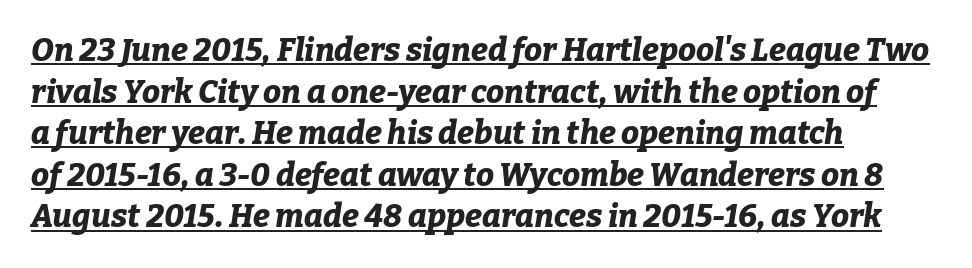
Q: Is the text bold? A: Yes.
Q: Is the text italic (slanted)? A: Yes, it leans right by about 9 degrees.
Q: Is the text underlined? A: Yes.
Q: How is the paragraph aligned? A: Left-aligned.
Q: Is the spacing between letters normal or unusually wide? A: Normal.
Q: Is the spacing between lines tight, normal or loose? A: Normal.
Q: Width (condensed, normal, or wide)? A: Normal.
Q: Stroke contrast? A: Low.
Q: x-height? A: Medium.
Q: Monospaced? A: No.
